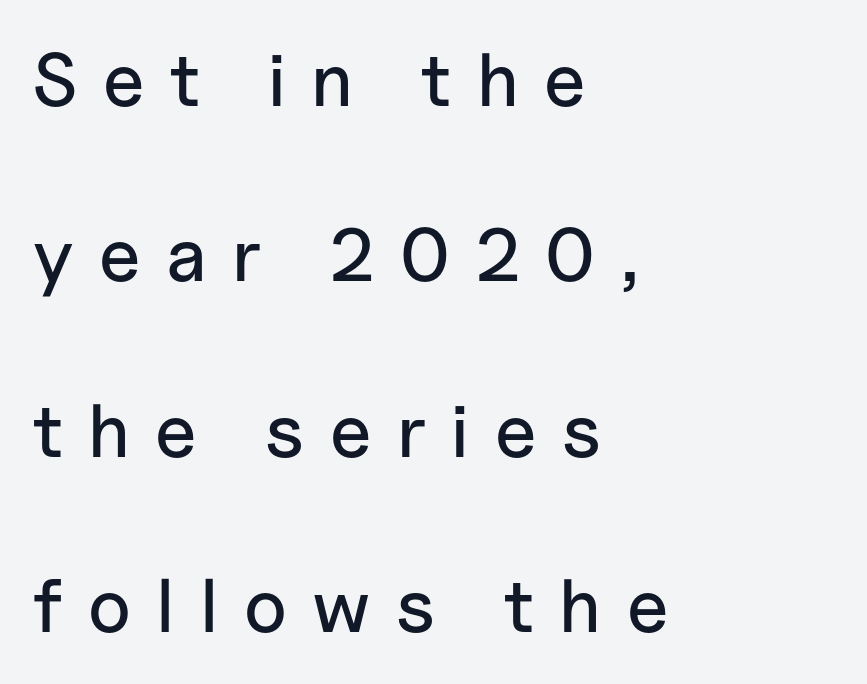
The image shows 75 px sans-serif type, upright; set left-aligned, loose line spacing (2.34x), unusually wide letter spacing (+0.34 em), not underlined; low stroke contrast and a medium x-height.
